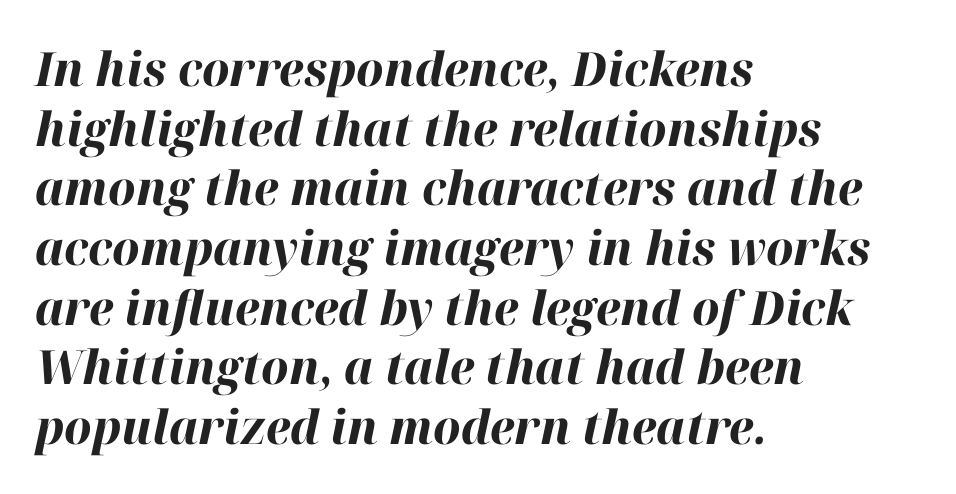
{"italic": "yes", "lean": "right", "slant_degrees": 12, "bold": "yes", "weight": "bold", "width": "normal", "stroke_contrast": "high", "x_height": "medium", "monospaced": "no", "underline": "no", "align": "left", "line_spacing": "normal", "line_spacing_ratio": 1.27, "letter_spacing": "normal", "letter_spacing_em": 0.0, "glyph_px": 47}
